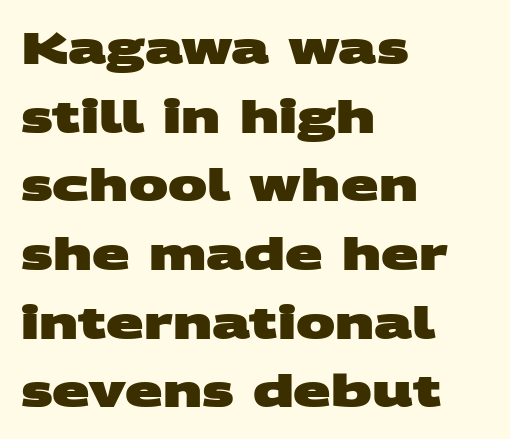
{"serif": "no", "bold": "yes", "weight": "heavy", "width": "wide", "stroke_contrast": "medium", "x_height": "large", "monospaced": "no", "underline": "no", "align": "left", "line_spacing": "normal", "line_spacing_ratio": 1.56, "letter_spacing": "normal", "letter_spacing_em": 0.0, "glyph_px": 44}
